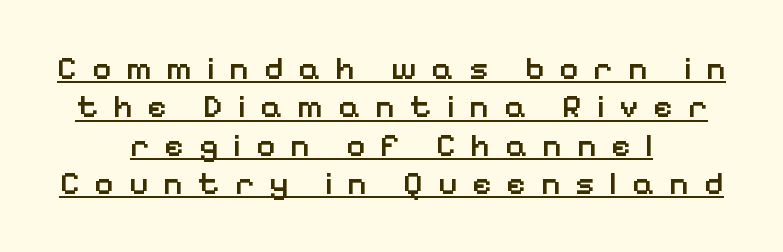
Q: Is the text bold? A: Semi-bold.
Q: Is the text italic (slanted)? A: No, it is upright.
Q: Is the typeface a serif or a sans-serif typeface? A: Sans-serif.
Q: Is the text underlined? A: Yes.
Q: How is the paragraph aligned? A: Centered.
Q: Is the spacing between letters normal or unusually wide? A: Unusually wide.
Q: Width (condensed, normal, or wide)? A: Normal.
Q: Stroke contrast? A: Low.
Q: x-height? A: Medium.
Q: Monospaced? A: No.
